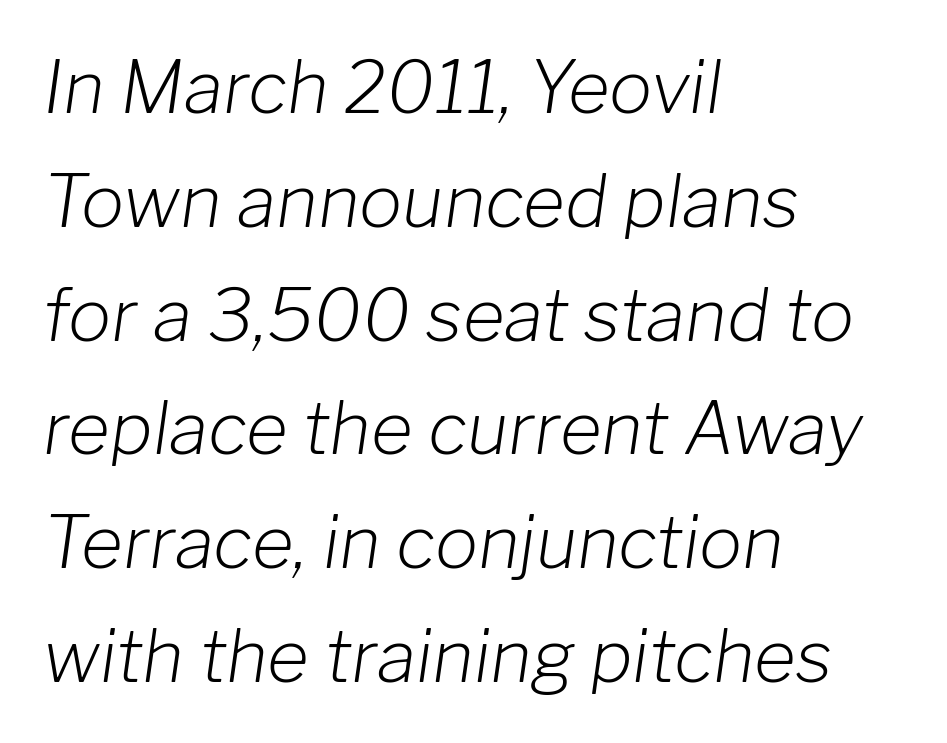
The letters are slanted; this is an italic face. Clear beneath every line of the passage. Letter spacing: default. Quick note: interline space is typical. Leftover space on each line is placed entirely after the last word. No chunkiness to these letters — they're not bold.
